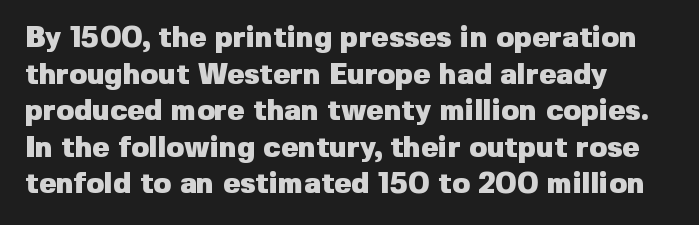
Q: Is the text bold? A: Yes.
Q: Is the text italic (slanted)? A: No, it is upright.
Q: Is the typeface a serif or a sans-serif typeface? A: Sans-serif.
Q: Is the text underlined? A: No.
Q: How is the paragraph aligned? A: Left-aligned.
Q: Is the spacing between letters normal or unusually wide? A: Normal.
Q: Is the spacing between lines tight, normal or loose? A: Normal.
Q: Width (condensed, normal, or wide)? A: Normal.
Q: Stroke contrast? A: Low.
Q: x-height? A: Medium.
Q: Monospaced? A: No.
